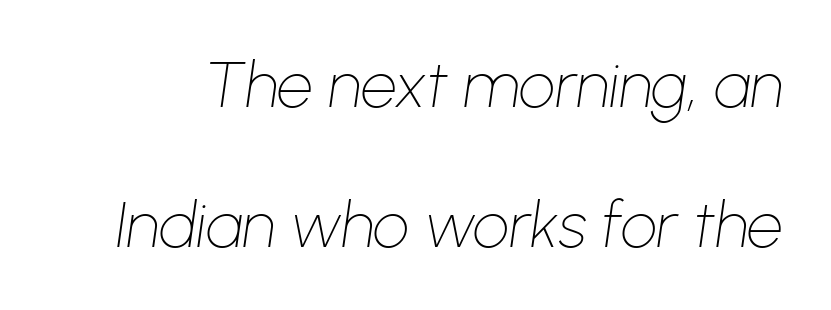
{"italic": "yes", "lean": "right", "slant_degrees": 8, "bold": "no", "weight": "thin", "width": "normal", "stroke_contrast": "low", "x_height": "medium", "monospaced": "no", "underline": "no", "line_spacing": "loose", "line_spacing_ratio": 2.19, "letter_spacing": "normal", "letter_spacing_em": 0.0, "glyph_px": 64}
